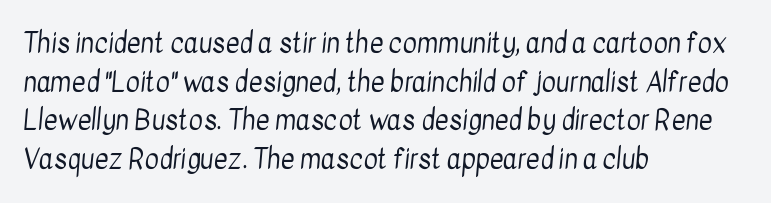
Q: Is the text bold? A: No.
Q: Is the text underlined? A: No.
Q: How is the paragraph aligned? A: Left-aligned.
Q: Is the spacing between letters normal or unusually wide? A: Normal.
Q: Is the spacing between lines tight, normal or loose? A: Normal.
